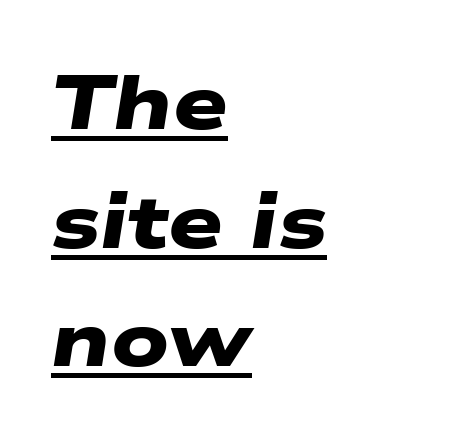
Q: Is the text bold? A: Yes.
Q: Is the typeface a serif or a sans-serif typeface? A: Sans-serif.
Q: Is the text underlined? A: Yes.
Q: How is the paragraph aligned? A: Left-aligned.
Q: Is the spacing between letters normal or unusually wide? A: Normal.
Q: Is the spacing between lines tight, normal or loose? A: Normal.
Q: Width (condensed, normal, or wide)? A: Wide.
Q: Stroke contrast? A: Low.
Q: x-height? A: Medium.
Q: Monospaced? A: No.
